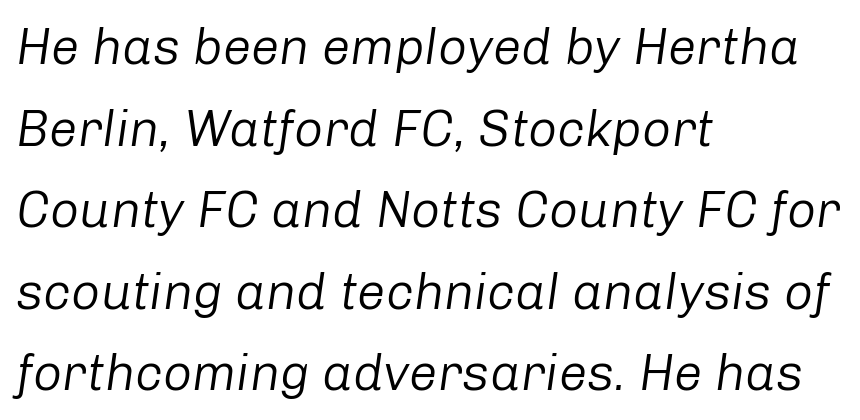
The image shows 51 px regular-weight type, italic (leaning right); set left-aligned, normal line spacing (1.6x), normal letter spacing, not underlined; low stroke contrast and a medium x-height.
